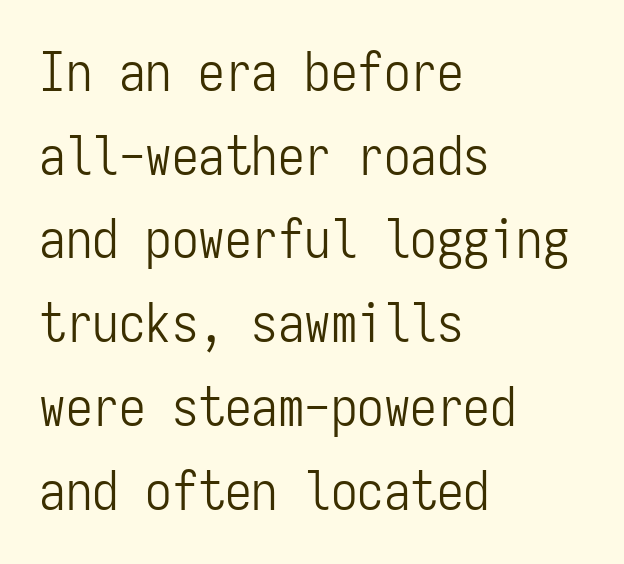
Q: Is the text bold? A: No.
Q: Is the text italic (slanted)? A: No, it is upright.
Q: Is the typeface a serif or a sans-serif typeface? A: Sans-serif.
Q: Is the text underlined? A: No.
Q: How is the paragraph aligned? A: Left-aligned.
Q: Is the spacing between letters normal or unusually wide? A: Normal.
Q: Is the spacing between lines tight, normal or loose? A: Normal.
Q: Width (condensed, normal, or wide)? A: Condensed.
Q: Stroke contrast? A: Low.
Q: x-height? A: Medium.
Q: Monospaced? A: Yes.
